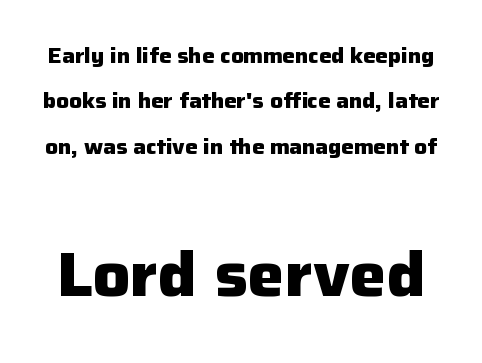
{"serif": "no", "italic": "no", "bold": "yes", "weight": "heavy", "width": "normal", "stroke_contrast": "low", "x_height": "medium", "monospaced": "no", "underline": "no", "line_spacing": "loose", "line_spacing_ratio": 2.16, "letter_spacing": "normal", "letter_spacing_em": 0.0, "larger_block": "second", "size_ratio": 2.95, "glyph_px": 62}
